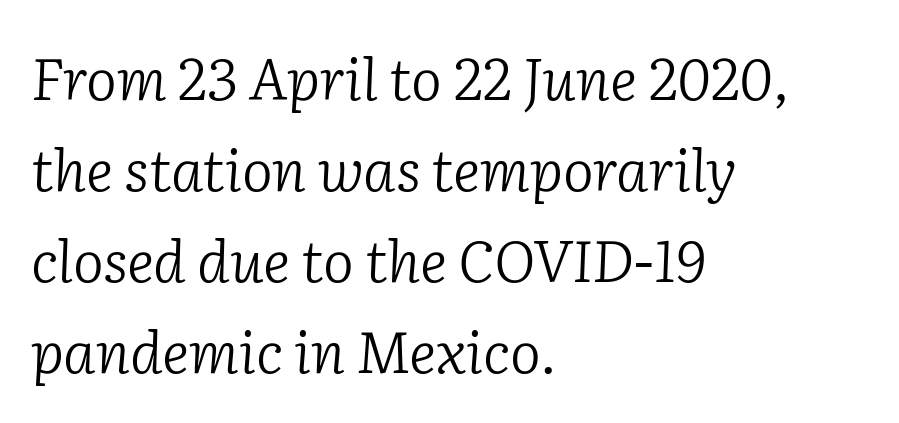
Q: Is the text bold? A: No.
Q: Is the text italic (slanted)? A: Yes, it leans right by about 2 degrees.
Q: Is the typeface a serif or a sans-serif typeface? A: Serif.
Q: Is the text underlined? A: No.
Q: How is the paragraph aligned? A: Left-aligned.
Q: Is the spacing between letters normal or unusually wide? A: Normal.
Q: Is the spacing between lines tight, normal or loose? A: Normal.
Q: Width (condensed, normal, or wide)? A: Normal.
Q: Stroke contrast? A: Low.
Q: x-height? A: Medium.
Q: Monospaced? A: No.
